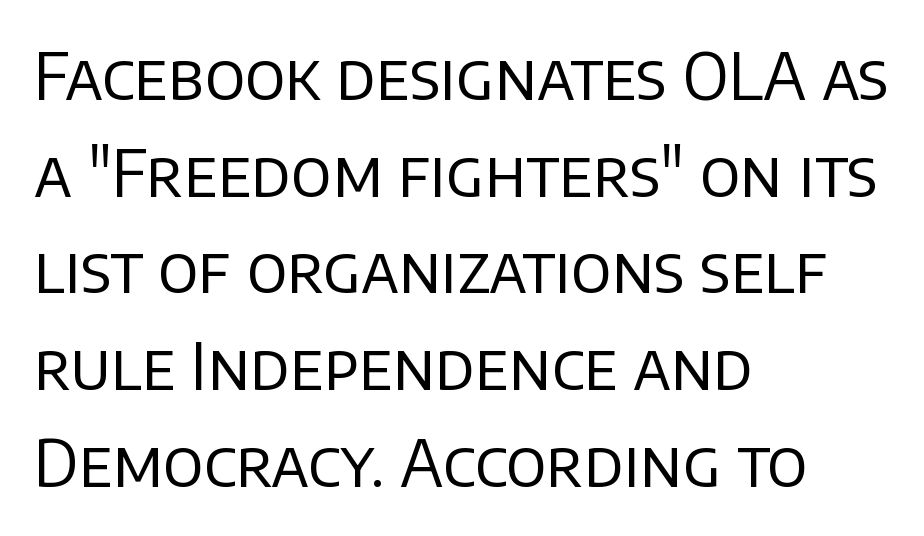
The image shows 64 px regular-weight sans-serif type, upright; set left-aligned, normal line spacing (1.51x), normal letter spacing, not underlined; low stroke contrast and a large x-height.
